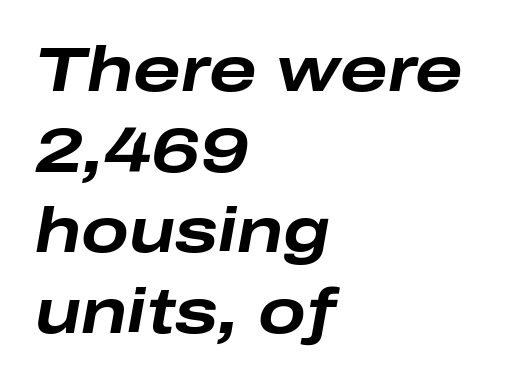
Q: Is the text bold? A: Yes.
Q: Is the text italic (slanted)? A: Yes, it leans right by about 10 degrees.
Q: Is the text underlined? A: No.
Q: How is the paragraph aligned? A: Left-aligned.
Q: Is the spacing between letters normal or unusually wide? A: Normal.
Q: Is the spacing between lines tight, normal or loose? A: Normal.
Q: Width (condensed, normal, or wide)? A: Wide.
Q: Stroke contrast? A: Low.
Q: x-height? A: Medium.
Q: Monospaced? A: No.
